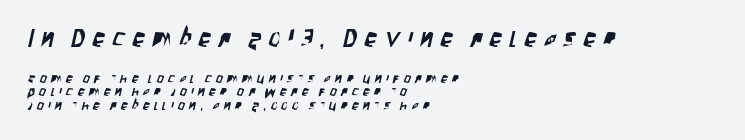
The image shows 25 px text type; set left-aligned, tight line spacing (0.96x), unusually wide letter spacing (+0.3 em), not underlined; the first (top) block is 1.79x larger.
